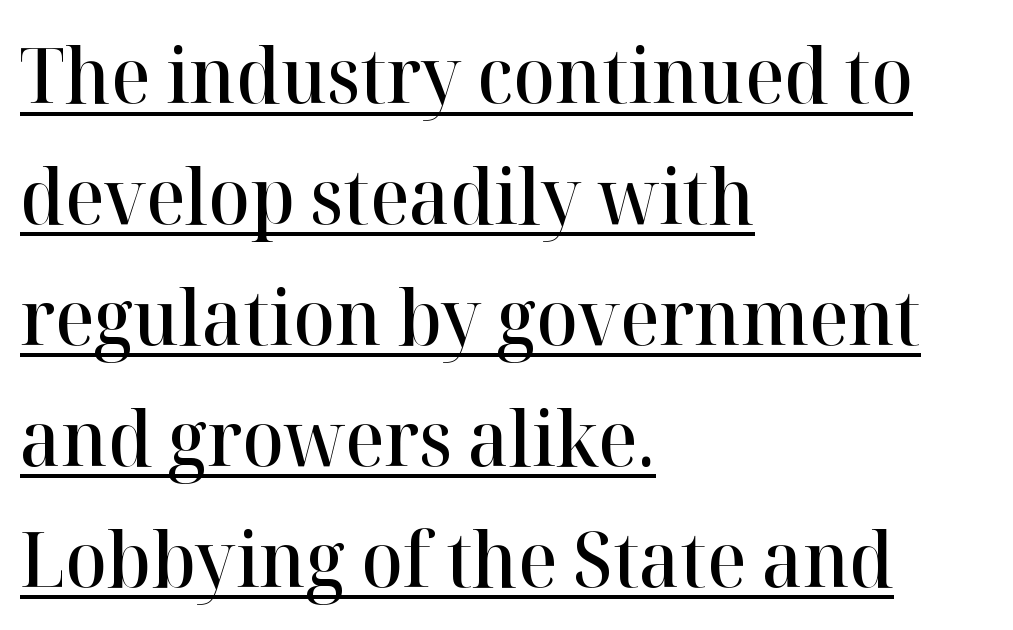
Do the characters align in a grid? No, the font is proportional. Leftover space on each line is placed entirely after the last word. A continuous stroke trails under the words, as in a hyperlink. Words appear dense and cohesive because spacing is normal.
